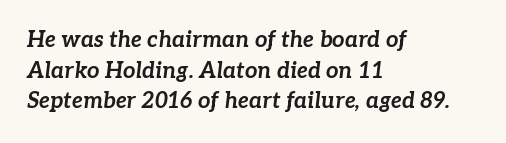
{"italic": "yes", "lean": "right", "slant_degrees": 7, "bold": "yes", "underline": "no", "align": "left", "line_spacing": "normal", "line_spacing_ratio": 1.39, "letter_spacing": "normal", "letter_spacing_em": 0.0, "glyph_px": 22}
